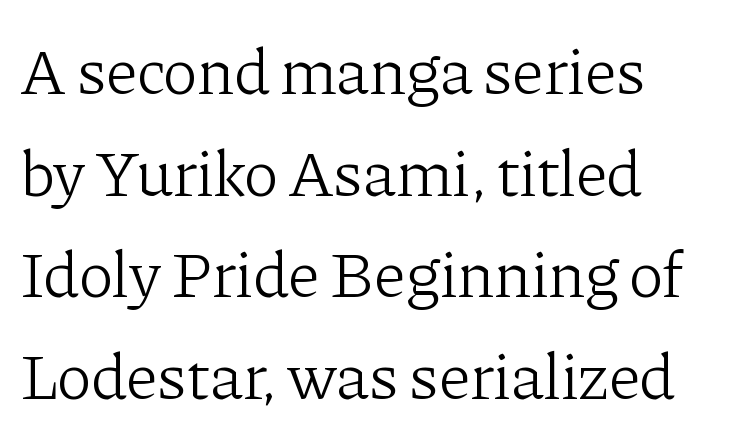
The image shows 66 px light serif type, upright; set normal line spacing (1.54x), normal letter spacing, not underlined; low stroke contrast and a medium x-height.
